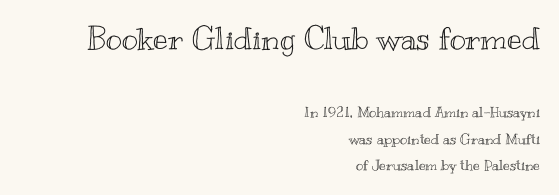
{"italic": "no", "width": "wide", "x_height": "small", "monospaced": "no", "underline": "no", "align": "right", "line_spacing": "loose", "line_spacing_ratio": 1.91, "letter_spacing": "normal", "letter_spacing_em": 0.0, "larger_block": "first", "size_ratio": 2.21, "glyph_px": 31}
